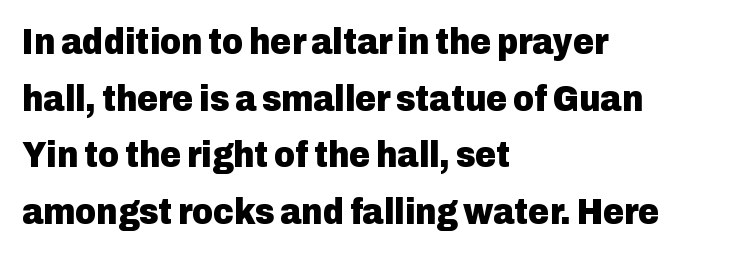
{"serif": "no", "italic": "no", "bold": "yes", "weight": "heavy", "width": "normal", "stroke_contrast": "low", "x_height": "medium", "monospaced": "no", "underline": "no", "align": "left", "line_spacing": "normal", "line_spacing_ratio": 1.57, "letter_spacing": "normal", "letter_spacing_em": 0.0, "glyph_px": 36}
